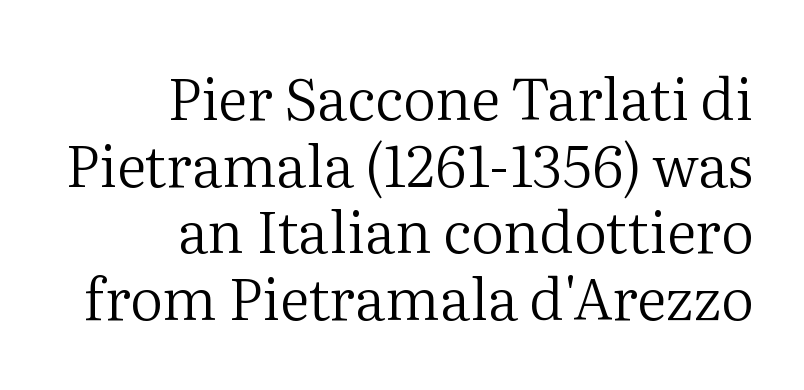
Q: Is the text bold? A: No.
Q: Is the text italic (slanted)? A: No, it is upright.
Q: Is the typeface a serif or a sans-serif typeface? A: Serif.
Q: Is the text underlined? A: No.
Q: How is the paragraph aligned? A: Right-aligned.
Q: Is the spacing between letters normal or unusually wide? A: Normal.
Q: Is the spacing between lines tight, normal or loose? A: Tight.
Q: Width (condensed, normal, or wide)? A: Normal.
Q: Stroke contrast? A: Medium.
Q: x-height? A: Medium.
Q: Monospaced? A: No.
